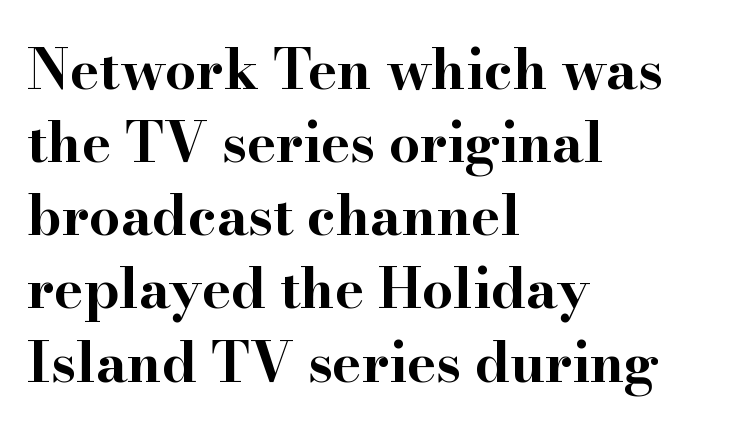
The typography opts for an upright posture over an oblique one. Spacing between characters is what you'd get straight out of the box. Where is the straight margin? On the left. The foot of each line stays bare and open. A dark, heavy texture on the line: the type is bold. Character widths vary here, with narrow letters taking less room than wide ones.
